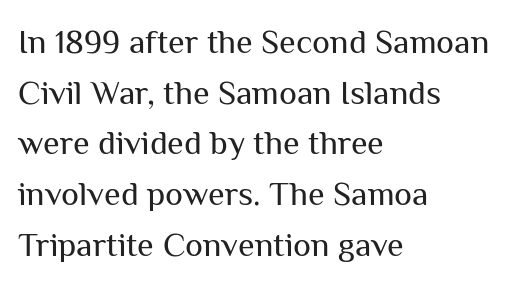
Q: Is the text bold? A: No.
Q: Is the text italic (slanted)? A: No, it is upright.
Q: Is the typeface a serif or a sans-serif typeface? A: Sans-serif.
Q: Is the text underlined? A: No.
Q: How is the paragraph aligned? A: Left-aligned.
Q: Is the spacing between letters normal or unusually wide? A: Normal.
Q: Is the spacing between lines tight, normal or loose? A: Normal.
Q: Width (condensed, normal, or wide)? A: Normal.
Q: Stroke contrast? A: Medium.
Q: x-height? A: Medium.
Q: Monospaced? A: No.
